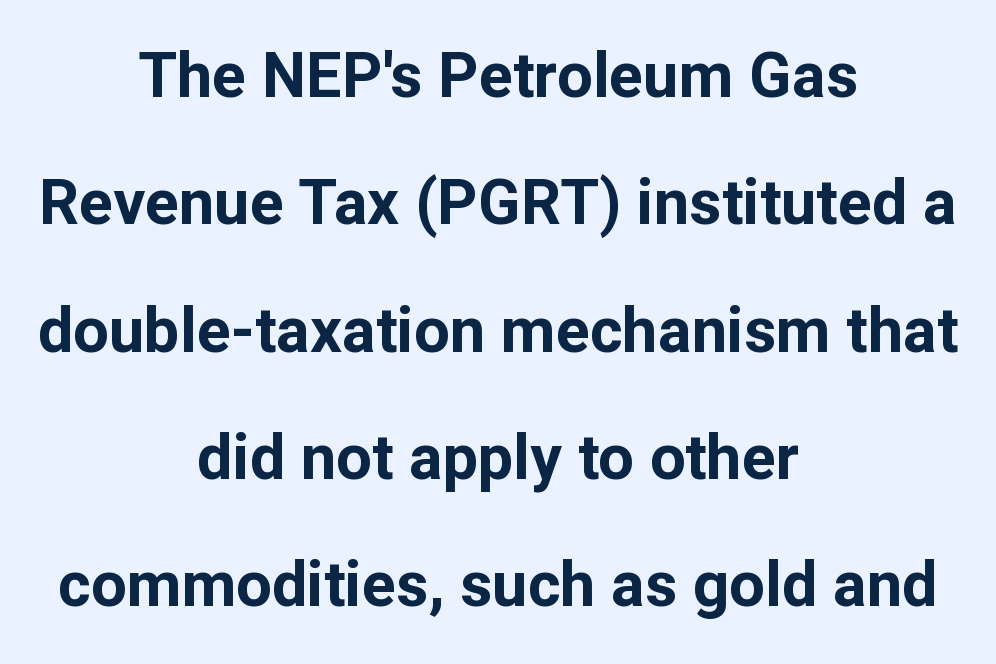
The image shows 63 px bold sans-serif type, upright; set centered, loose line spacing (2.02x), normal letter spacing, not underlined; low stroke contrast and a medium x-height.
